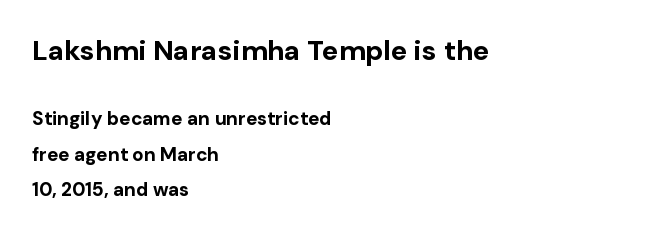
{"serif": "no", "italic": "no", "bold": "yes", "weight": "bold", "width": "normal", "stroke_contrast": "low", "x_height": "medium", "monospaced": "no", "underline": "no", "align": "left", "line_spacing_ratio": 1.86, "letter_spacing": "normal", "letter_spacing_em": 0.0, "larger_block": "first", "size_ratio": 1.47, "glyph_px": 28}
